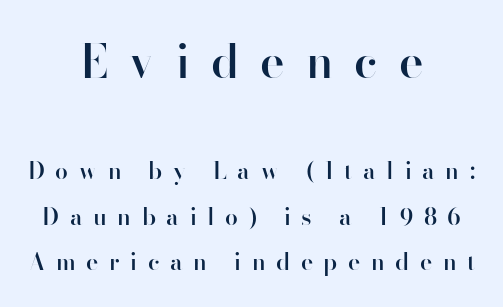
Q: Is the text bold? A: Semi-bold.
Q: Is the text italic (slanted)? A: No, it is upright.
Q: Is the typeface a serif or a sans-serif typeface? A: Sans-serif.
Q: Is the text underlined? A: No.
Q: How is the paragraph aligned? A: Centered.
Q: Is the spacing between letters normal or unusually wide? A: Unusually wide.
Q: Is the spacing between lines tight, normal or loose? A: Loose.
Q: Which block of text is set in a larger size, the first (top) or the second (bottom)? A: The first (top) one.
Q: Width (condensed, normal, or wide)? A: Normal.
Q: Stroke contrast? A: High.
Q: x-height? A: Small.
Q: Monospaced? A: No.
